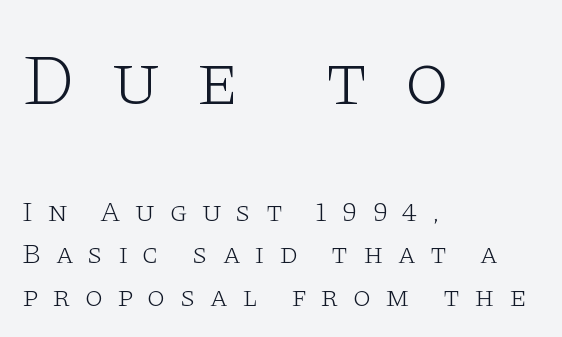
A light-to-regular cut is what we see here. The passage shown is typed in a proportional face where columns would drift. Words float on clear page, feet unadorned. Characters remain perfectly vertical along every line. Stroke terminals: seriffed.
